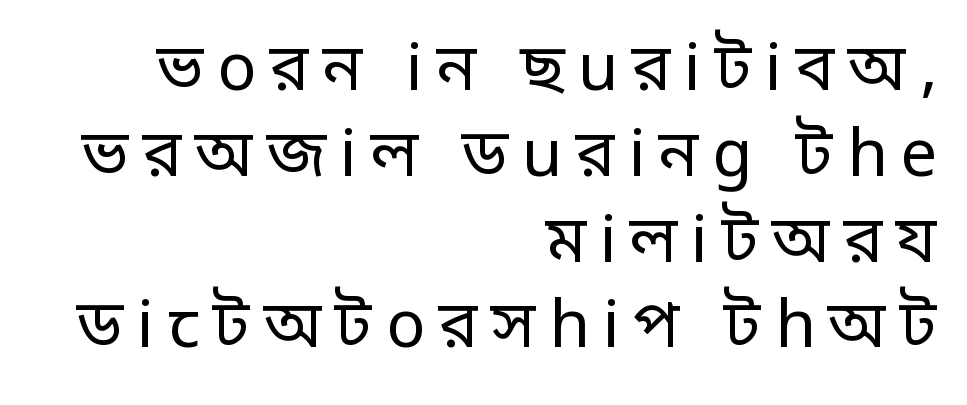
Posture: upright roman. Horizontal bands of white between lines are of average thickness. Tracking here is generous; glyphs stand well apart from one another. Teacher's note: observe the even right margin — that is flush-right alignment. Look at the bottom of the vertical strokes: they stop flat, with no serifs. Heaviness? Minimal to ordinary, like unemphasized prose.
